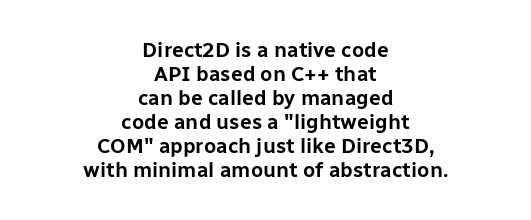
The image shows 21 px text type, upright; set centered, tight line spacing (1.14x), normal letter spacing, not underlined.
